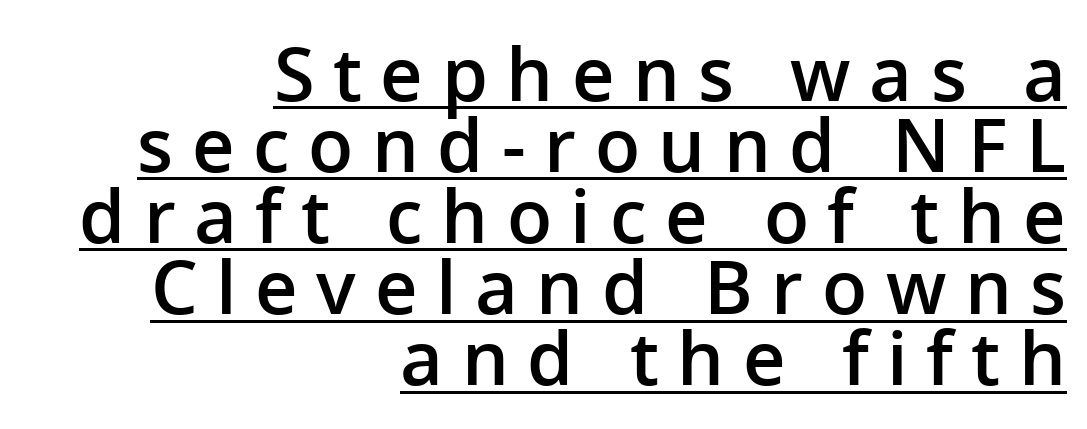
The image shows 74 px semibold sans-serif type, upright; set right-aligned, tight line spacing (0.96x), unusually wide letter spacing (+0.25 em), underlined; low stroke contrast and a medium x-height.
